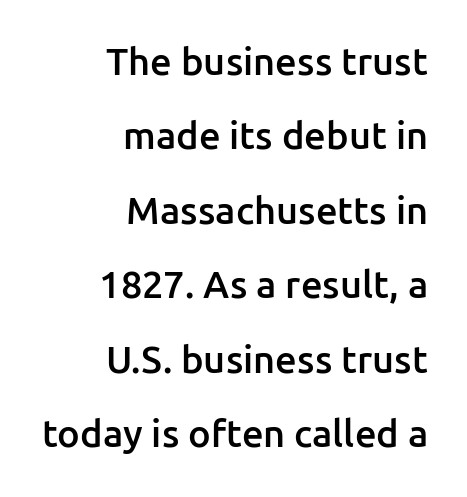
Q: Is the text bold? A: Semi-bold.
Q: Is the text italic (slanted)? A: No, it is upright.
Q: Is the typeface a serif or a sans-serif typeface? A: Sans-serif.
Q: Is the text underlined? A: No.
Q: How is the paragraph aligned? A: Right-aligned.
Q: Is the spacing between letters normal or unusually wide? A: Normal.
Q: Is the spacing between lines tight, normal or loose? A: Loose.
Q: Width (condensed, normal, or wide)? A: Normal.
Q: Stroke contrast? A: Low.
Q: x-height? A: Medium.
Q: Monospaced? A: No.
